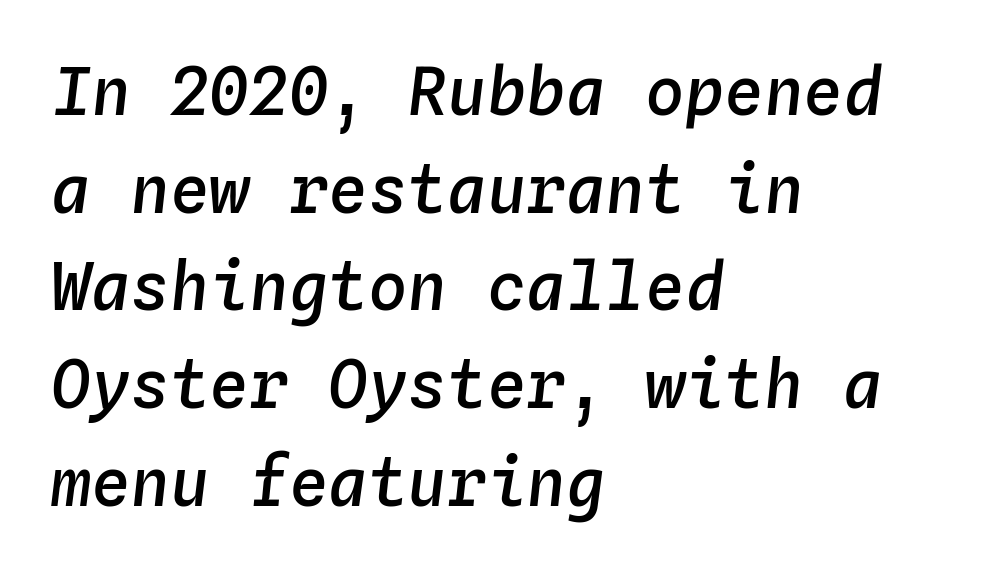
Rendered with sloped, italic letterforms. No word sits above an underline. Note the uniform advance width — an 'i' takes as much space as an 'm'. The glyphs have the mass of a demibold cut, below bold. The passage is arranged the way most books set body copy — flush left.
